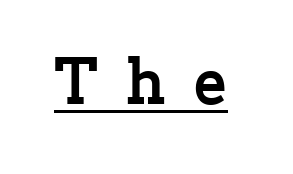
Is there an underline? Yes — a line sits under the letters. Little horizontal feet cap the strokes, marking this as serif type. Spacing between characters has been opened up far beyond the box default. Proportional: the letters do not fall into vertical columns.
